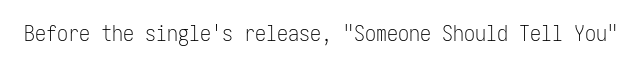
The space directly below the letters is spotless. Quick note: not italic, upright. The line texture is even and compact thanks to regular tracking. These glyphs show unthickened strokes, regular width or finer.
